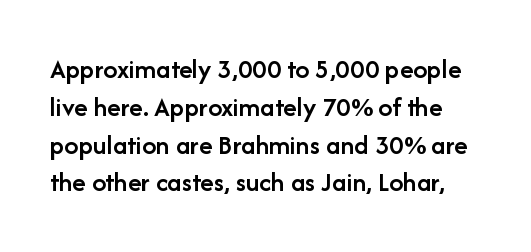
The image shows 28 px semibold sans-serif type, upright; set normal line spacing (1.35x), normal letter spacing, not underlined; low stroke contrast and a medium x-height.
